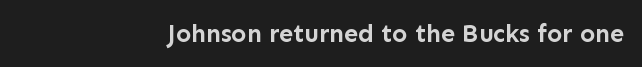
Underlining? Definitely not there. Strong, thick strokes mark this as bold type. This sample uses an upright cut, with every glyph sitting square on the baseline. A typesetter would call this zero additional tracking.
